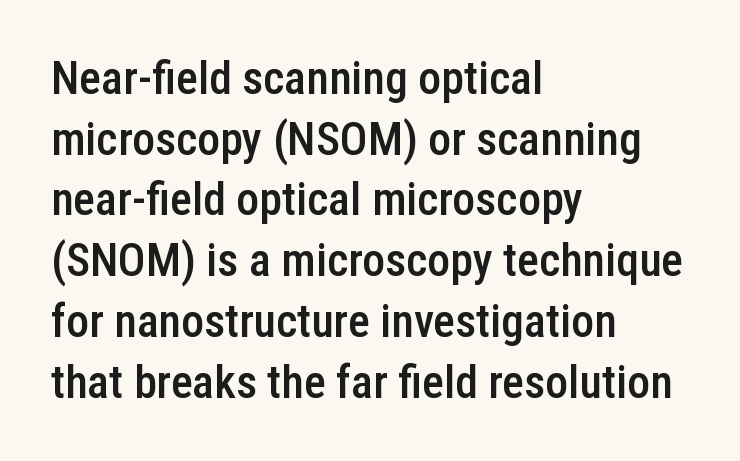
Q: Is the text bold? A: Semi-bold.
Q: Is the text italic (slanted)? A: No, it is upright.
Q: Is the typeface a serif or a sans-serif typeface? A: Sans-serif.
Q: Is the text underlined? A: No.
Q: How is the paragraph aligned? A: Left-aligned.
Q: Is the spacing between letters normal or unusually wide? A: Normal.
Q: Is the spacing between lines tight, normal or loose? A: Normal.
Q: Width (condensed, normal, or wide)? A: Condensed.
Q: Stroke contrast? A: Low.
Q: x-height? A: Medium.
Q: Monospaced? A: No.
